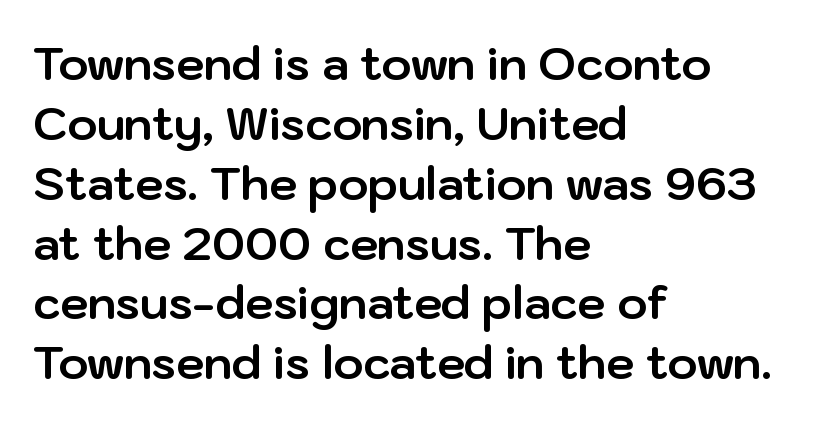
The image shows 45 px bold sans-serif type, upright; set left-aligned, normal line spacing (1.33x), normal letter spacing, not underlined; low stroke contrast and a medium x-height.
